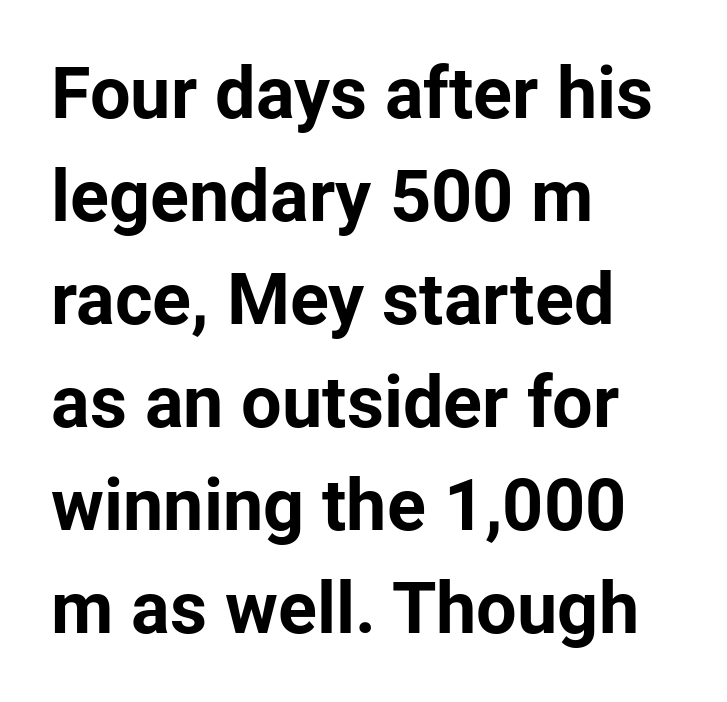
Q: Is the text bold? A: Yes.
Q: Is the text italic (slanted)? A: No, it is upright.
Q: Is the typeface a serif or a sans-serif typeface? A: Sans-serif.
Q: Is the text underlined? A: No.
Q: How is the paragraph aligned? A: Left-aligned.
Q: Is the spacing between letters normal or unusually wide? A: Normal.
Q: Is the spacing between lines tight, normal or loose? A: Normal.
Q: Width (condensed, normal, or wide)? A: Normal.
Q: Stroke contrast? A: Low.
Q: x-height? A: Medium.
Q: Monospaced? A: No.
